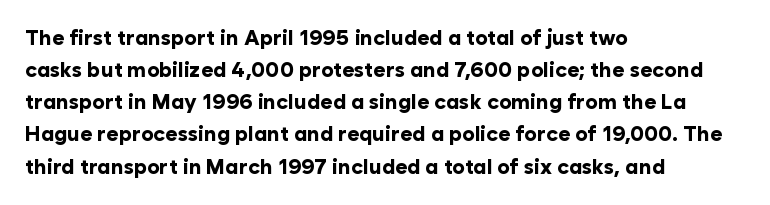
{"italic": "no", "bold": "yes", "underline": "no", "align": "left", "line_spacing": "normal", "line_spacing_ratio": 1.53, "letter_spacing": "normal", "letter_spacing_em": 0.0, "glyph_px": 21}
